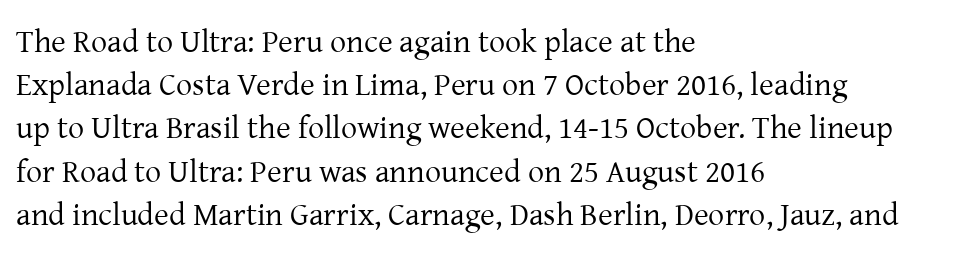
Q: Is the text bold? A: No.
Q: Is the text italic (slanted)? A: No, it is upright.
Q: Is the typeface a serif or a sans-serif typeface? A: Serif.
Q: Is the text underlined? A: No.
Q: How is the paragraph aligned? A: Left-aligned.
Q: Is the spacing between letters normal or unusually wide? A: Normal.
Q: Is the spacing between lines tight, normal or loose? A: Normal.
Q: Width (condensed, normal, or wide)? A: Normal.
Q: Stroke contrast? A: Low.
Q: x-height? A: Medium.
Q: Monospaced? A: No.
